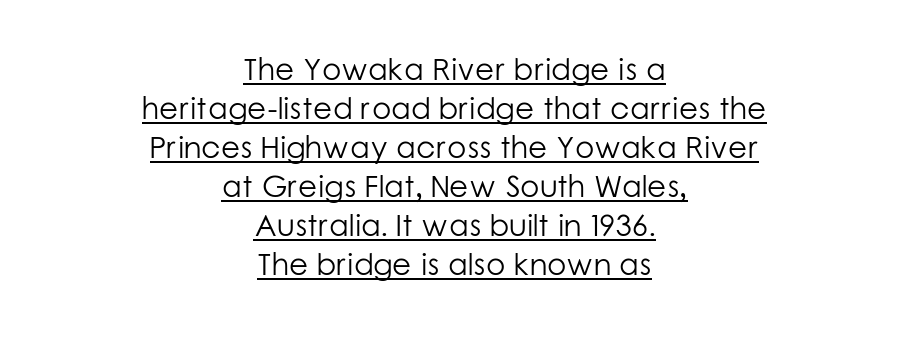
{"serif": "no", "italic": "no", "bold": "no", "weight": "light", "width": "normal", "stroke_contrast": "low", "x_height": "medium", "monospaced": "no", "underline": "yes", "align": "center", "line_spacing": "normal", "line_spacing_ratio": 1.26, "letter_spacing": "normal", "letter_spacing_em": 0.0, "glyph_px": 31}
